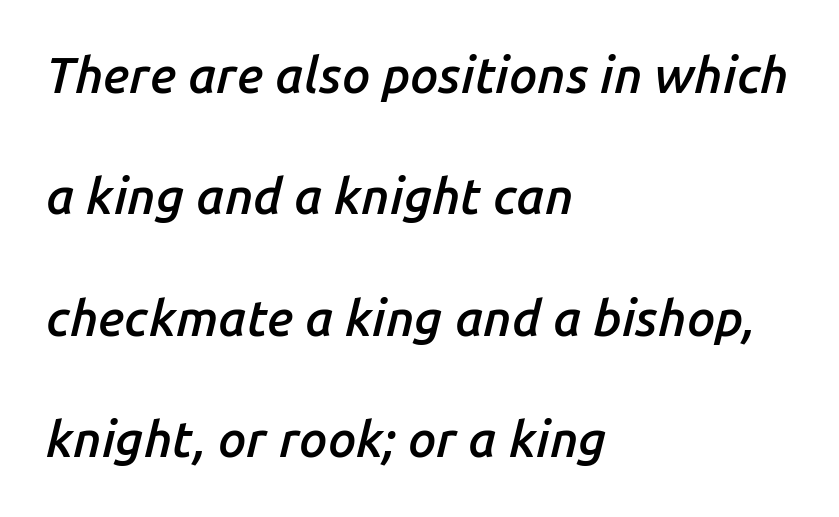
Yep, that's italic — everything's leaning. The lines in this sample share a left origin and differ only in where they stop. Proportional: the letters do not fall into vertical columns. The zone under the glyphs is completely vacant. Leading is clearly above the norm, producing a sparse column. The letters are semibold — heavier than regular but short of a full bold.
